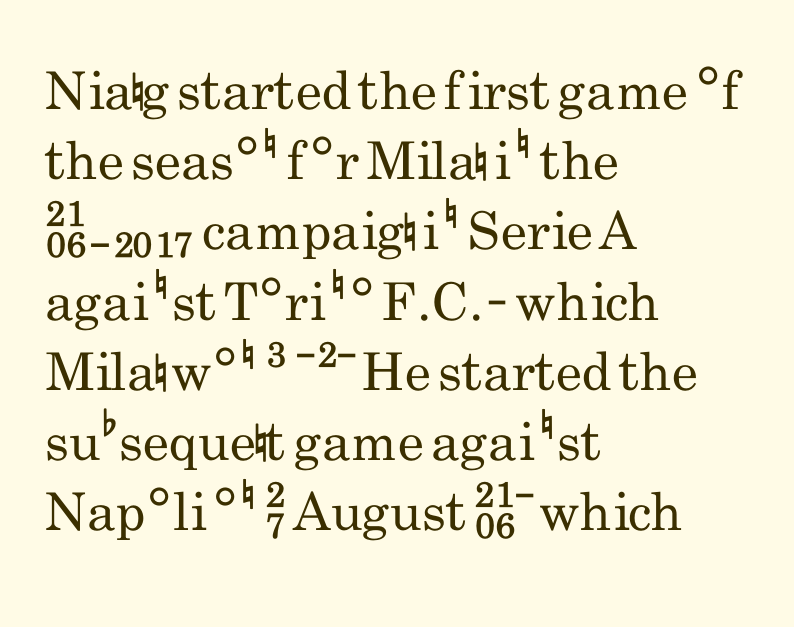
Q: Is the text bold? A: No.
Q: Is the text italic (slanted)? A: No, it is upright.
Q: Is the typeface a serif or a sans-serif typeface? A: Sans-serif.
Q: Is the text underlined? A: No.
Q: How is the paragraph aligned? A: Left-aligned.
Q: Is the spacing between letters normal or unusually wide? A: Normal.
Q: Is the spacing between lines tight, normal or loose? A: Normal.
Q: Width (condensed, normal, or wide)? A: Condensed.
Q: Stroke contrast? A: Low.
Q: x-height? A: Small.
Q: Monospaced? A: No.
